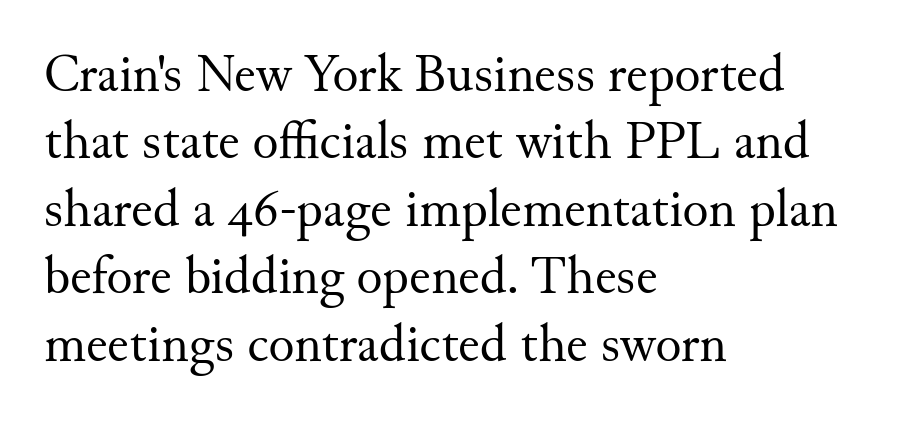
{"serif": "yes", "italic": "no", "bold": "no", "weight": "regular", "width": "normal", "stroke_contrast": "medium", "x_height": "small", "monospaced": "no", "underline": "no", "align": "left", "line_spacing": "normal", "line_spacing_ratio": 1.25, "letter_spacing": "normal", "letter_spacing_em": 0.0, "glyph_px": 54}
